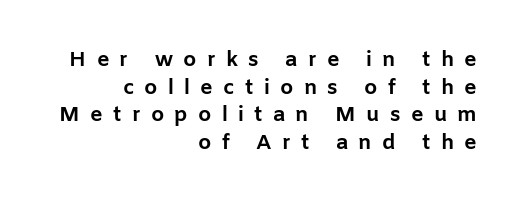
Q: Is the text bold? A: Yes.
Q: Is the text italic (slanted)? A: No, it is upright.
Q: Is the text underlined? A: No.
Q: How is the paragraph aligned? A: Right-aligned.
Q: Is the spacing between letters normal or unusually wide? A: Unusually wide.
Q: Is the spacing between lines tight, normal or loose? A: Normal.
